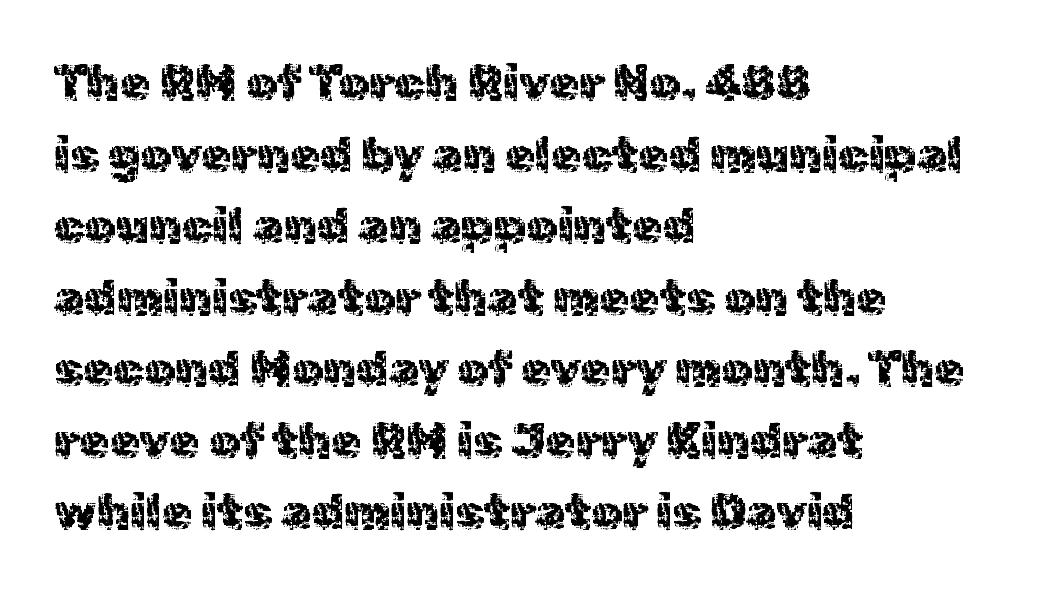
Q: Is the text italic (slanted)? A: No, it is upright.
Q: Is the typeface a serif or a sans-serif typeface? A: Sans-serif.
Q: Is the text underlined? A: No.
Q: How is the paragraph aligned? A: Left-aligned.
Q: Is the spacing between letters normal or unusually wide? A: Normal.
Q: Is the spacing between lines tight, normal or loose? A: Normal.
Q: Width (condensed, normal, or wide)? A: Normal.
Q: x-height? A: Medium.
Q: Monospaced? A: No.
